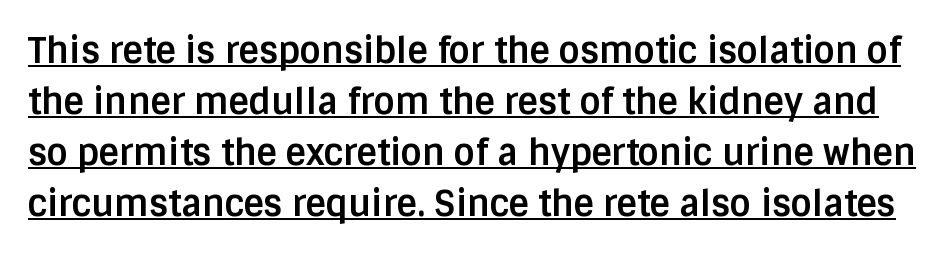
{"serif": "no", "italic": "no", "bold": "yes", "weight": "bold", "width": "normal", "stroke_contrast": "low", "x_height": "large", "monospaced": "no", "underline": "yes", "line_spacing": "normal", "line_spacing_ratio": 1.46, "letter_spacing": "normal", "letter_spacing_em": 0.0, "glyph_px": 35}
